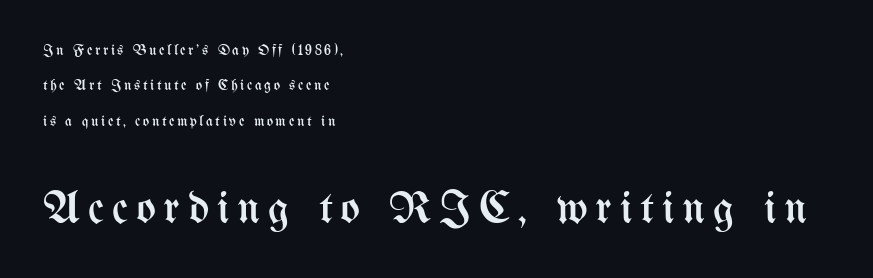
{"italic": "no", "bold": "no", "weight": "regular", "width": "condensed", "stroke_contrast": "medium", "x_height": "medium", "monospaced": "no", "underline": "no", "align": "left", "line_spacing": "loose", "line_spacing_ratio": 2.36, "larger_block": "second", "size_ratio": 3.07, "glyph_px": 46}
